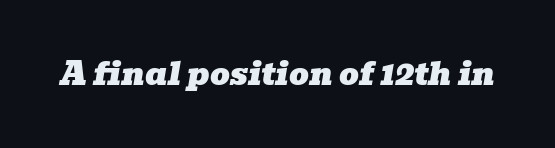
Glance below the letters and you will spot only blank space. The axis of the letterforms is tilted away from vertical. Is this a fixed-width face? No — the glyphs have proportional, varying widths. The face used here is rendered with its standard letterfit.
